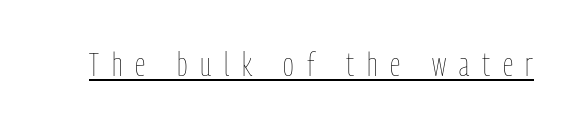
Every stem runs plumb, perpendicular to the baseline. You could not count columns in this text — the font is proportionally spaced. The weight would be labelled regular, book, light, or lighter still. Inter-character spacing is expanded well beyond the font's built-in metrics. Check the space under the baseline: a stroke is drawn there.
